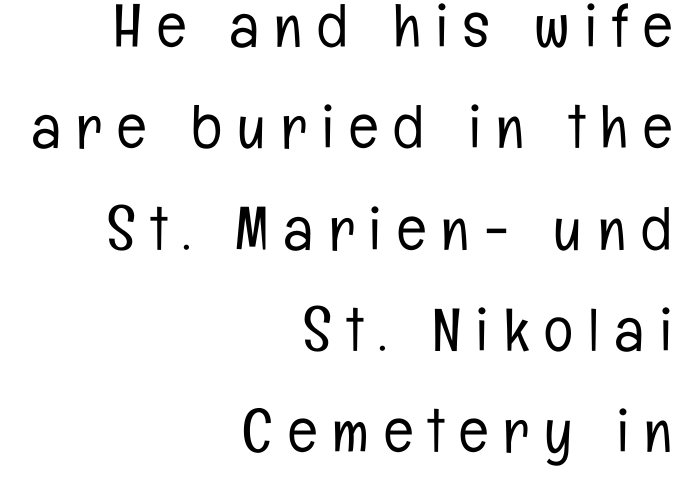
Q: Is the text bold? A: No.
Q: Is the text italic (slanted)? A: No, it is upright.
Q: Is the typeface a serif or a sans-serif typeface? A: Sans-serif.
Q: Is the text underlined? A: No.
Q: How is the paragraph aligned? A: Right-aligned.
Q: Is the spacing between letters normal or unusually wide? A: Unusually wide.
Q: Is the spacing between lines tight, normal or loose? A: Normal.
Q: Width (condensed, normal, or wide)? A: Condensed.
Q: Stroke contrast? A: Low.
Q: x-height? A: Medium.
Q: Monospaced? A: No.
